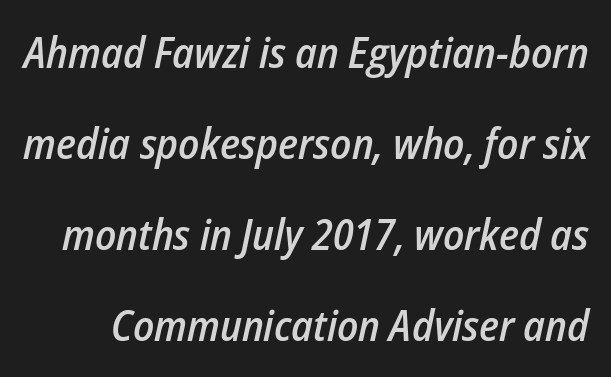
The image shows 43 px semibold, condensed type, italic (leaning right); set loose line spacing (2.12x), normal letter spacing, not underlined; low stroke contrast and a medium x-height.
